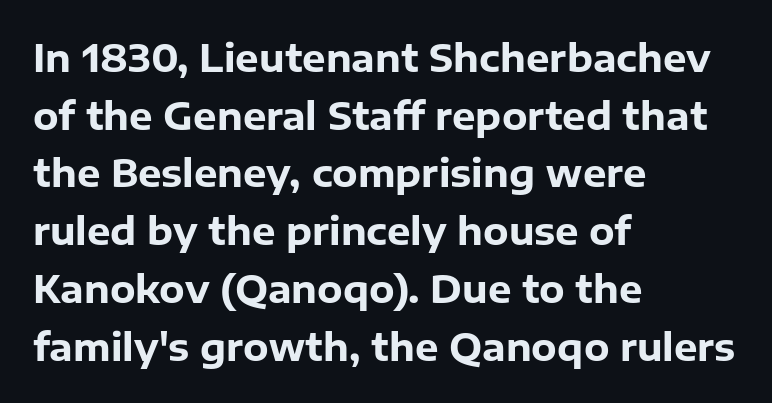
Q: Is the text bold? A: Yes.
Q: Is the text italic (slanted)? A: No, it is upright.
Q: Is the typeface a serif or a sans-serif typeface? A: Sans-serif.
Q: Is the text underlined? A: No.
Q: How is the paragraph aligned? A: Left-aligned.
Q: Is the spacing between letters normal or unusually wide? A: Normal.
Q: Is the spacing between lines tight, normal or loose? A: Normal.
Q: Width (condensed, normal, or wide)? A: Normal.
Q: Stroke contrast? A: Low.
Q: x-height? A: Medium.
Q: Monospaced? A: No.
